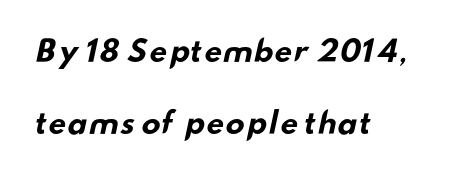
The image shows 29 px bold, wide sans-serif type; set left-aligned, loose line spacing (2.47x), normal letter spacing, not underlined; low stroke contrast and a small x-height.
